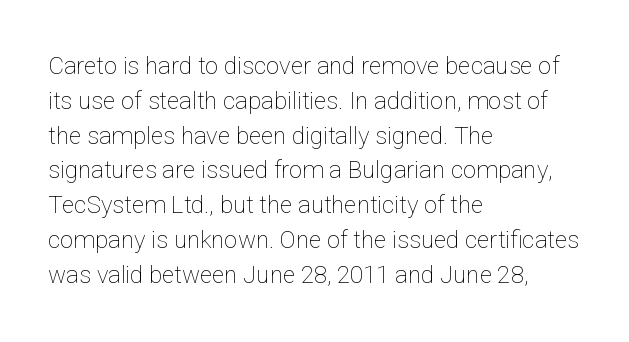
The image shows 24 px text type, upright; set left-aligned, normal line spacing (1.45x), normal letter spacing, not underlined.
